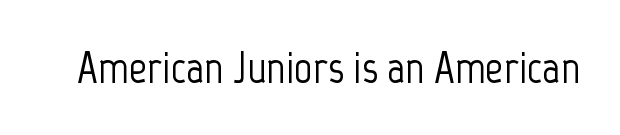
The image shows 45 px condensed sans-serif type, upright; set normal letter spacing, not underlined; low stroke contrast and a medium x-height.
